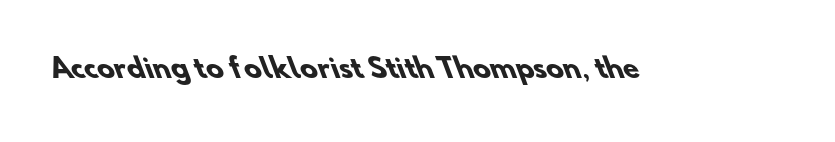
The image shows 26 px bold type; set normal letter spacing, not underlined.
